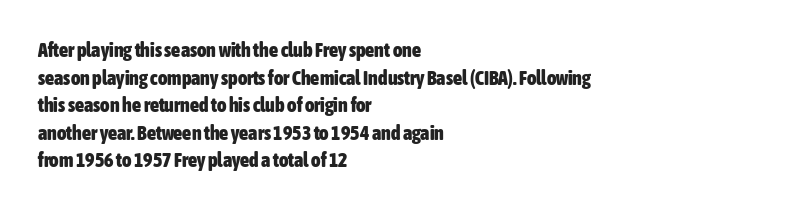
Is the letter spacing exaggerated? No — it looks like the ordinary default. Does the weight exceed regular? Yes, all the way to bold. Layout note: lines flush left. Notice how the stems are strictly vertical — no italics here.
